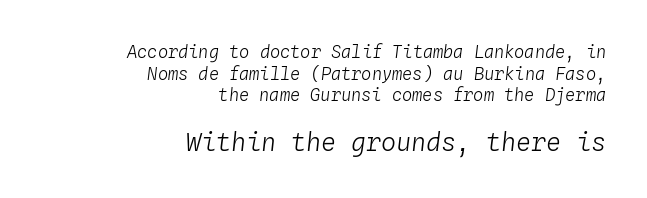
The image shows 25 px text type, italic (leaning right); set right-aligned, normal line spacing (1.27x), normal letter spacing, not underlined; the second (bottom) block is 1.47x larger.
